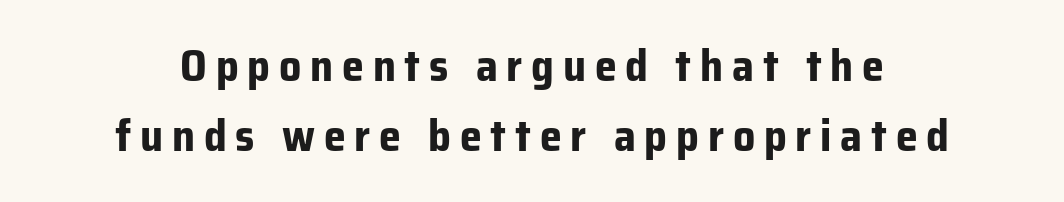
{"serif": "no", "italic": "no", "bold": "yes", "weight": "bold", "width": "normal", "stroke_contrast": "low", "x_height": "medium", "monospaced": "no", "underline": "no", "align": "center", "line_spacing": "normal", "line_spacing_ratio": 1.59, "letter_spacing": "wide", "letter_spacing_em": 0.2, "glyph_px": 44}
